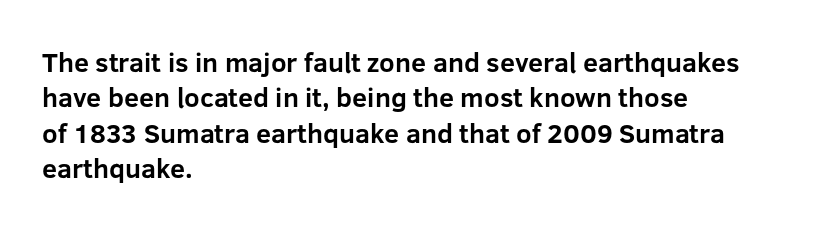
A clean baseline with only descenders dipping below it. These lines stack with their left ends in a neat column. Regular leading. Pretty heavy lettering here — definitely bold. Does extra space separate the letters? No, they use regular spacing.
